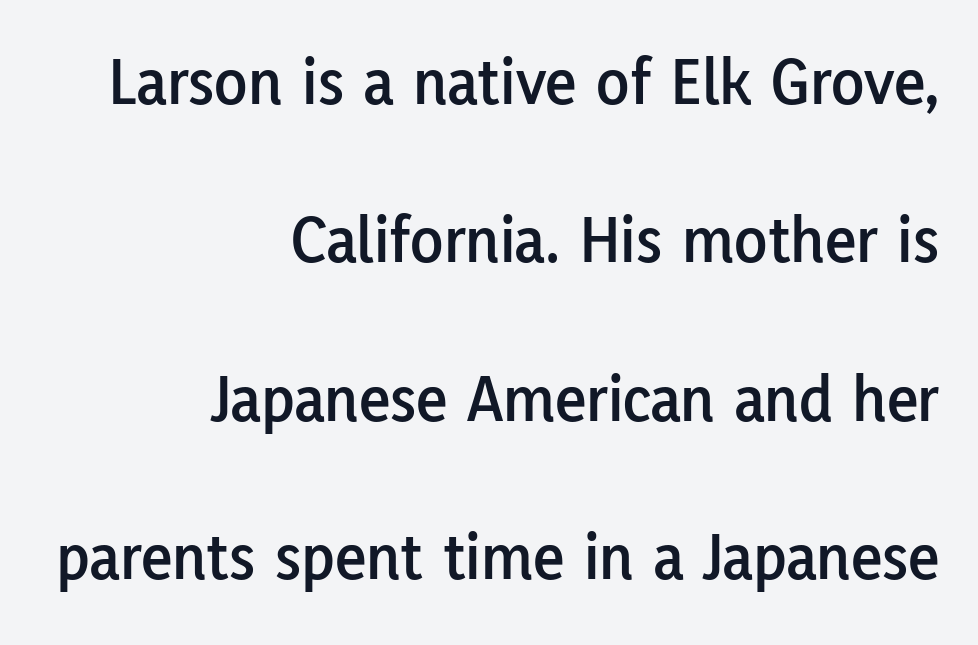
All the whitespace from short lines collects on the left. The tracking reads as untouched default to a designer's eye. This sample uses an upright cut, with every glyph sitting square on the baseline. Note the varied advance widths — an 'i' is clearly narrower than an 'm'. Letters rest on an invisible, unmarked baseline. Nothing sits at the stroke ends, so this counts as sans-serif.
